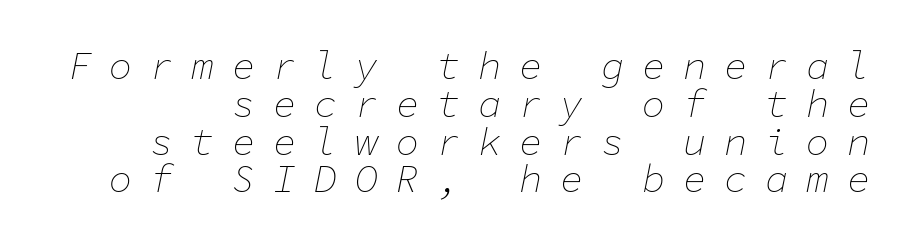
The image shows 39 px thin type, italic (leaning right), monospaced; set tight line spacing (0.97x), unusually wide letter spacing (+0.45 em), not underlined; low stroke contrast and a medium x-height.
